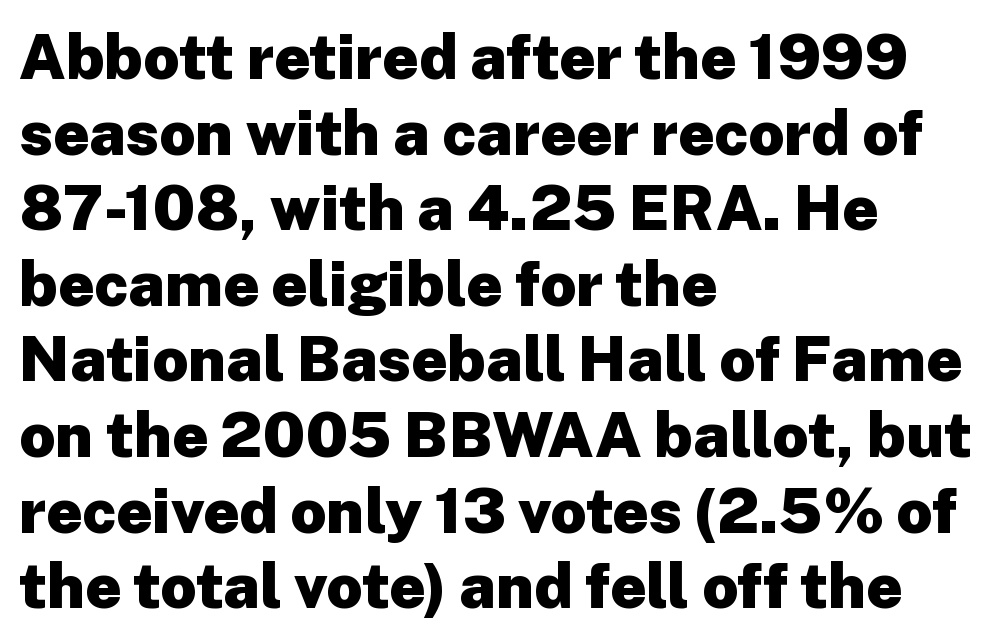
Q: Is the text bold? A: Yes.
Q: Is the text italic (slanted)? A: No, it is upright.
Q: Is the typeface a serif or a sans-serif typeface? A: Sans-serif.
Q: Is the text underlined? A: No.
Q: How is the paragraph aligned? A: Left-aligned.
Q: Is the spacing between letters normal or unusually wide? A: Normal.
Q: Width (condensed, normal, or wide)? A: Normal.
Q: Stroke contrast? A: Low.
Q: x-height? A: Medium.
Q: Monospaced? A: No.
